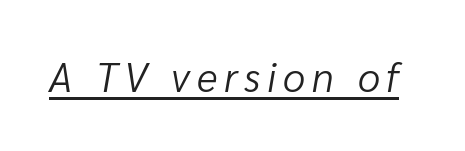
{"italic": "yes", "lean": "right", "slant_degrees": 10, "bold": "no", "weight": "light", "width": "normal", "stroke_contrast": "low", "x_height": "medium", "monospaced": "no", "underline": "yes", "glyph_px": 40}
